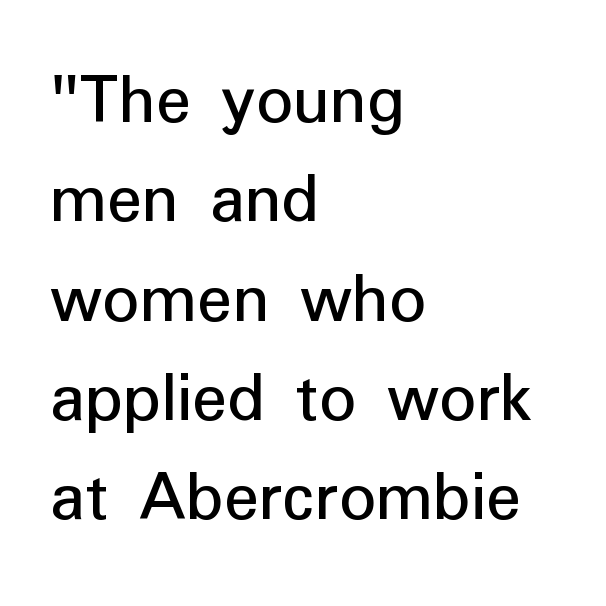
The image shows 73 px regular-weight sans-serif type, upright; set left-aligned, normal line spacing (1.36x), normal letter spacing, not underlined; low stroke contrast and a medium x-height.
